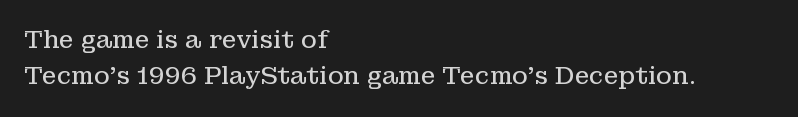
The image shows 24 px text type, upright; set left-aligned, normal line spacing (1.51x), normal letter spacing, not underlined.
